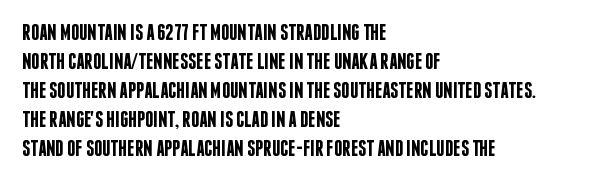
{"italic": "no", "bold": "semi", "underline": "no", "align": "left", "line_spacing": "normal", "line_spacing_ratio": 1.26, "letter_spacing": "normal", "letter_spacing_em": 0.0, "glyph_px": 23}
